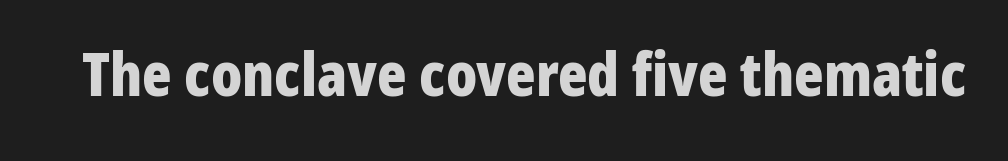
The image shows 61 px bold, condensed sans-serif type, upright; set normal letter spacing, not underlined; low stroke contrast and a medium x-height.
